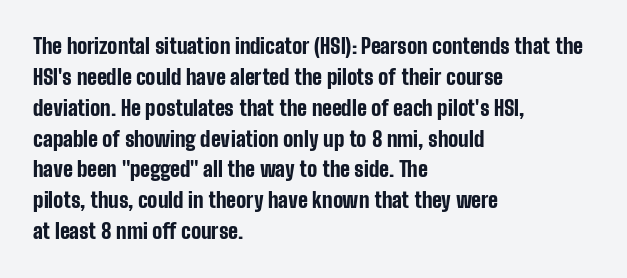
The image shows 21 px bold type, upright; set left-aligned, normal line spacing (1.47x), normal letter spacing, not underlined.
